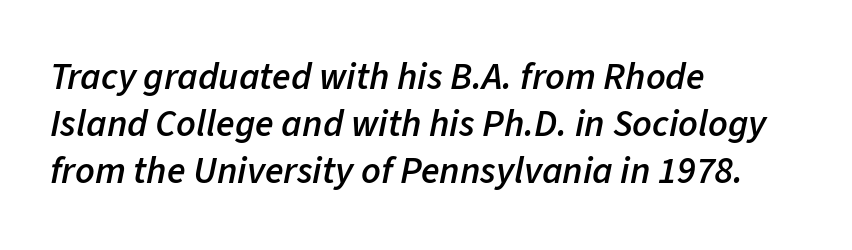
{"italic": "yes", "lean": "right", "slant_degrees": 11, "bold": "semi", "weight": "semibold", "width": "normal", "stroke_contrast": "low", "x_height": "medium", "monospaced": "no", "underline": "no", "align": "left", "line_spacing_ratio": 1.24, "letter_spacing": "normal", "letter_spacing_em": 0.0, "glyph_px": 38}
